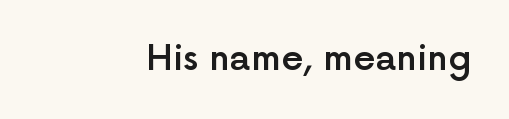
{"serif": "no", "italic": "no", "bold": "semi", "weight": "semibold", "width": "normal", "x_height": "medium", "monospaced": "no", "underline": "no", "letter_spacing": "normal", "letter_spacing_em": 0.0, "glyph_px": 35}
